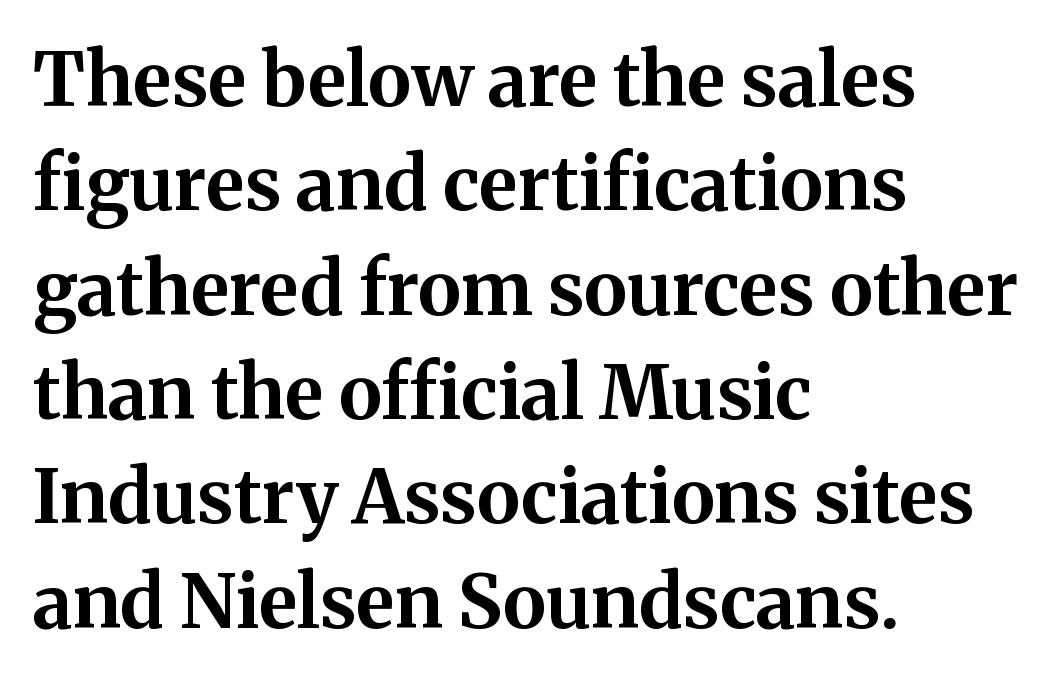
{"serif": "yes", "italic": "no", "bold": "yes", "weight": "bold", "width": "normal", "stroke_contrast": "medium", "x_height": "medium", "monospaced": "no", "underline": "no", "align": "left", "line_spacing": "normal", "line_spacing_ratio": 1.41, "letter_spacing": "normal", "letter_spacing_em": 0.0, "glyph_px": 74}
